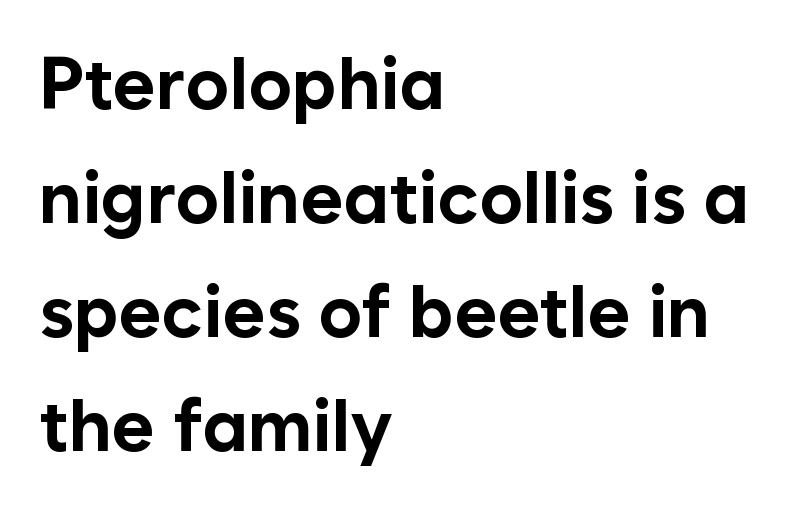
Q: Is the text bold? A: Yes.
Q: Is the text italic (slanted)? A: No, it is upright.
Q: Is the typeface a serif or a sans-serif typeface? A: Sans-serif.
Q: Is the text underlined? A: No.
Q: How is the paragraph aligned? A: Left-aligned.
Q: Is the spacing between letters normal or unusually wide? A: Normal.
Q: Is the spacing between lines tight, normal or loose? A: Normal.
Q: Width (condensed, normal, or wide)? A: Normal.
Q: Stroke contrast? A: Low.
Q: x-height? A: Medium.
Q: Monospaced? A: No.
